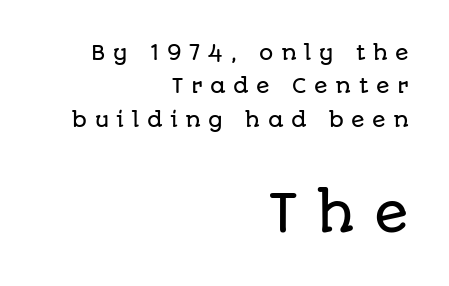
The image shows 51 px sans-serif type, upright; set right-aligned, normal line spacing (1.67x), unusually wide letter spacing (+0.37 em), not underlined; the second (bottom) block is 2.55x larger; low stroke contrast and a large x-height.
